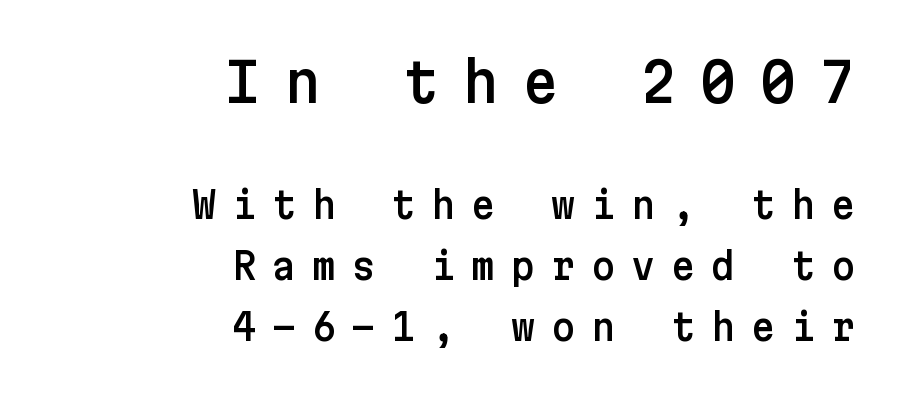
{"serif": "no", "italic": "no", "width": "normal", "stroke_contrast": "low", "x_height": "medium", "underline": "no", "align": "right", "line_spacing": "normal", "line_spacing_ratio": 1.64, "letter_spacing": "wide", "letter_spacing_em": 0.43, "larger_block": "first", "size_ratio": 1.49, "glyph_px": 55}
